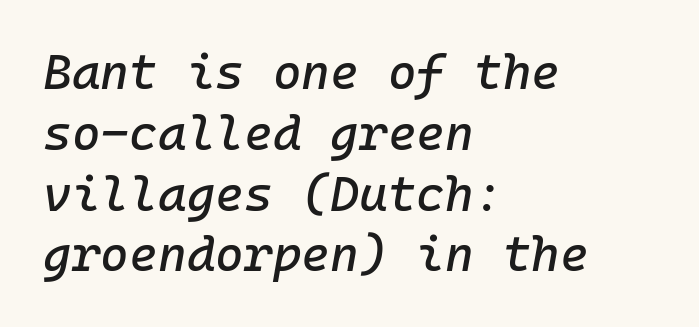
Is the block centered? No — it sits flush against the left margin. Every character here occupies the same horizontal width, giving the sample a typewriter-like rhythm. This is oblique type, the kind used for emphasis or titles. The passage shown has conventional tracking throughout. Glance below the letters and you will spot only blank space.
